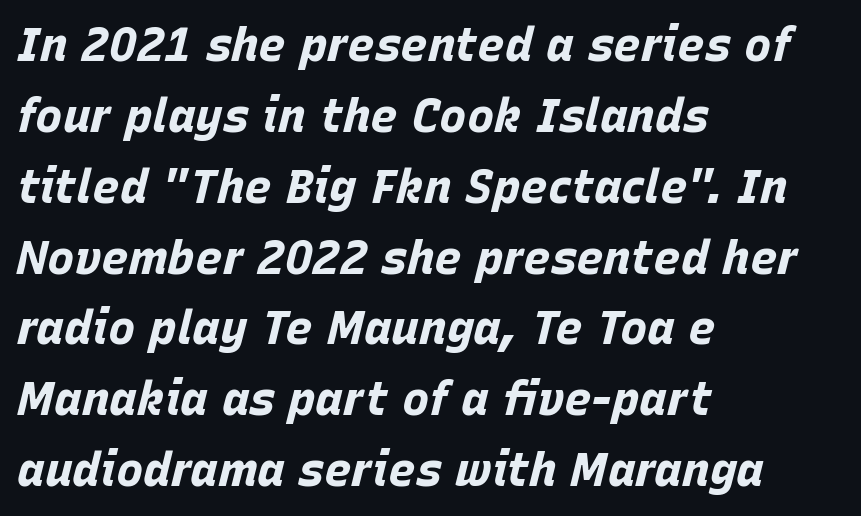
{"italic": "yes", "lean": "right", "slant_degrees": 15, "bold": "yes", "weight": "bold", "width": "normal", "stroke_contrast": "low", "x_height": "large", "monospaced": "no", "underline": "no", "align": "left", "line_spacing": "normal", "line_spacing_ratio": 1.54, "letter_spacing": "normal", "letter_spacing_em": 0.0, "glyph_px": 46}
